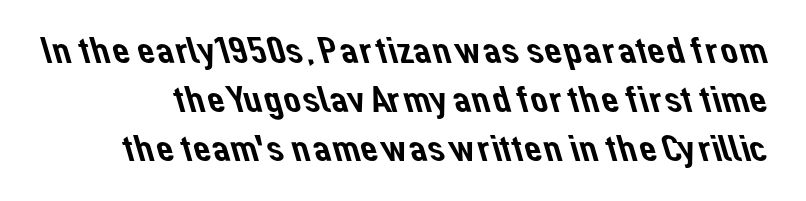
The image shows 39 px sans-serif type; set normal line spacing (1.26x), normal letter spacing, not underlined; low stroke contrast and a medium x-height.
